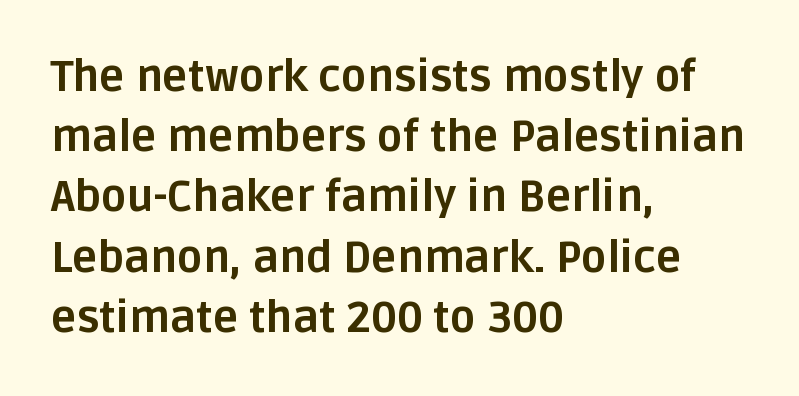
{"serif": "no", "italic": "no", "bold": "yes", "weight": "bold", "width": "normal", "stroke_contrast": "low", "x_height": "large", "monospaced": "no", "underline": "no", "align": "left", "line_spacing": "normal", "line_spacing_ratio": 1.4, "letter_spacing": "normal", "letter_spacing_em": 0.0, "glyph_px": 43}
